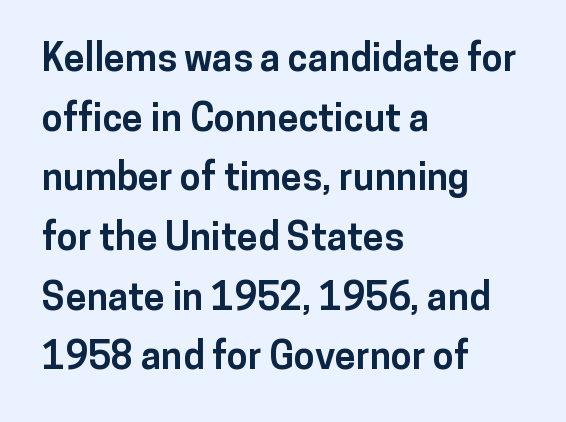
A normal amount of white space separates one row of letters from the next. Rendered with straight, roman letterforms. The passage shown is not underscored anywhere. No feet cap the strokes, marking this as sans-serif type. Spacing between characters is what you'd get straight out of the box. A student would call this left alignment; a typographer would say flush left, rag right.
